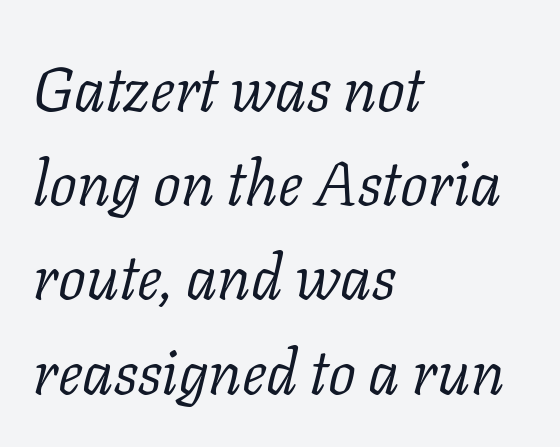
Q: Is the text bold? A: No.
Q: Is the text italic (slanted)? A: Yes, it leans right by about 11 degrees.
Q: Is the typeface a serif or a sans-serif typeface? A: Serif.
Q: Is the text underlined? A: No.
Q: How is the paragraph aligned? A: Left-aligned.
Q: Is the spacing between letters normal or unusually wide? A: Normal.
Q: Is the spacing between lines tight, normal or loose? A: Normal.
Q: Width (condensed, normal, or wide)? A: Normal.
Q: Stroke contrast? A: Low.
Q: x-height? A: Medium.
Q: Monospaced? A: No.
